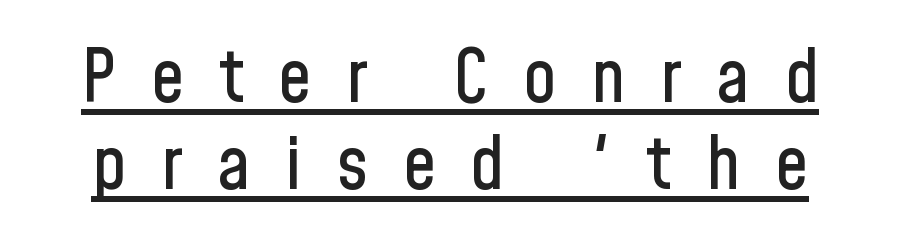
Q: Is the text italic (slanted)? A: No, it is upright.
Q: Is the typeface a serif or a sans-serif typeface? A: Sans-serif.
Q: Is the text underlined? A: Yes.
Q: Is the spacing between letters normal or unusually wide? A: Unusually wide.
Q: Width (condensed, normal, or wide)? A: Condensed.
Q: Stroke contrast? A: Low.
Q: x-height? A: Medium.
Q: Monospaced? A: No.
